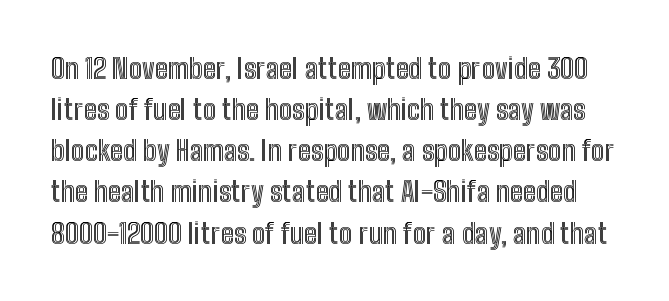
{"italic": "no", "width": "condensed", "x_height": "medium", "monospaced": "no", "underline": "no", "line_spacing": "normal", "line_spacing_ratio": 1.47, "letter_spacing": "normal", "letter_spacing_em": 0.0, "glyph_px": 28}
